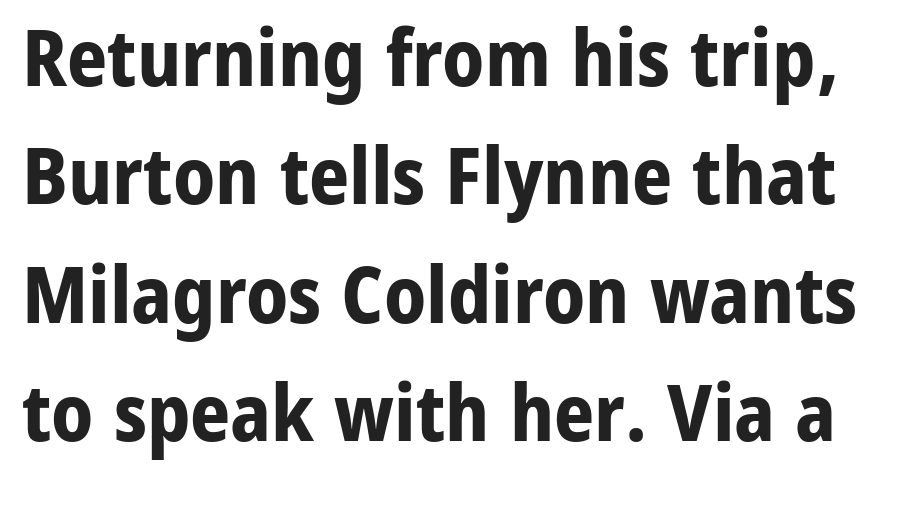
The image shows 79 px bold sans-serif type, upright; set normal line spacing (1.5x), normal letter spacing, not underlined; low stroke contrast and a medium x-height.
